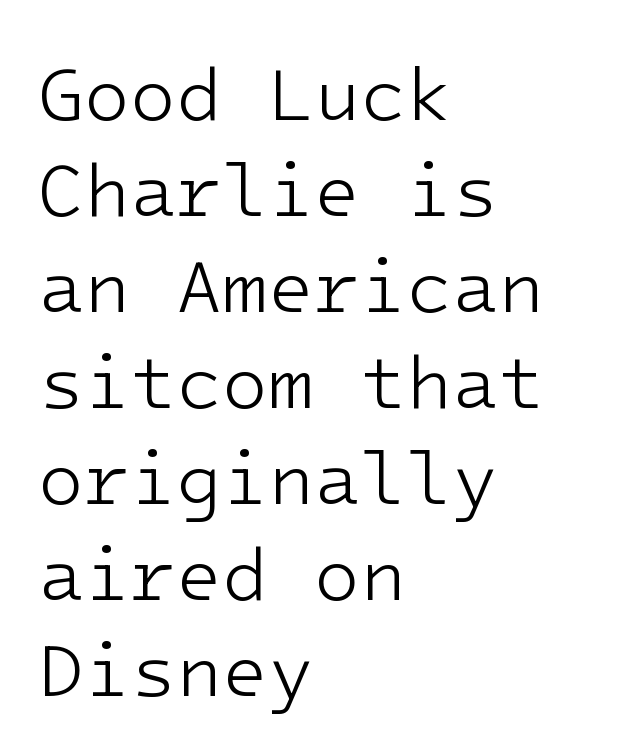
Q: Is the text bold? A: No.
Q: Is the text italic (slanted)? A: No, it is upright.
Q: Is the typeface a serif or a sans-serif typeface? A: Sans-serif.
Q: Is the text underlined? A: No.
Q: How is the paragraph aligned? A: Left-aligned.
Q: Is the spacing between letters normal or unusually wide? A: Normal.
Q: Is the spacing between lines tight, normal or loose? A: Normal.
Q: Width (condensed, normal, or wide)? A: Normal.
Q: Stroke contrast? A: Low.
Q: x-height? A: Medium.
Q: Monospaced? A: Yes.
